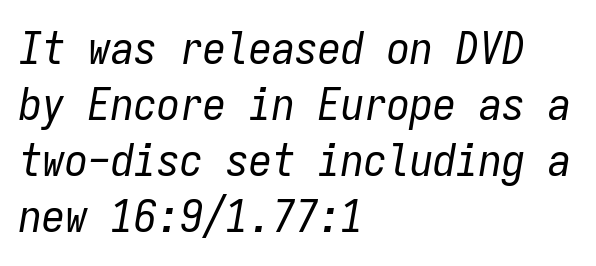
Q: Is the text bold? A: No.
Q: Is the text italic (slanted)? A: Yes, it leans right by about 9 degrees.
Q: Is the text underlined? A: No.
Q: How is the paragraph aligned? A: Left-aligned.
Q: Is the spacing between letters normal or unusually wide? A: Normal.
Q: Width (condensed, normal, or wide)? A: Condensed.
Q: Stroke contrast? A: Low.
Q: x-height? A: Medium.
Q: Monospaced? A: Yes.
